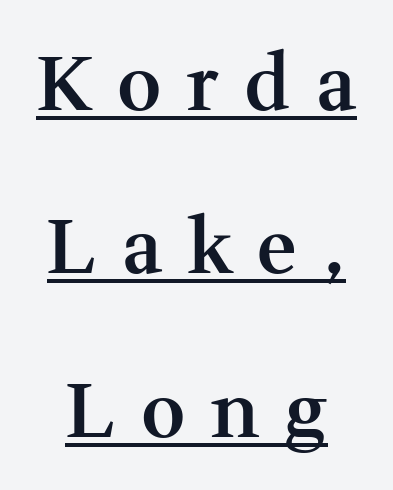
The image shows 76 px semibold serif type, upright; set centered, loose line spacing (2.15x), unusually wide letter spacing (+0.34 em), underlined; medium stroke contrast and a medium x-height.
